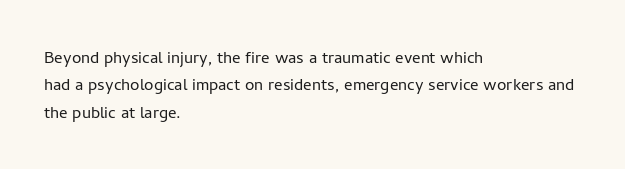
{"italic": "no", "bold": "no", "underline": "no", "align": "left", "line_spacing": "normal", "line_spacing_ratio": 1.3, "letter_spacing": "normal", "letter_spacing_em": 0.0, "glyph_px": 21}
